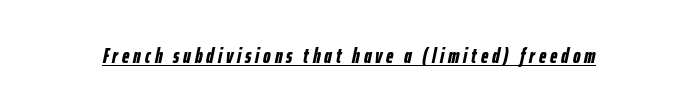
The whole block is typeset with a tilt. The words here are underlined. Students, this is bold: see how much ink each stroke carries.
